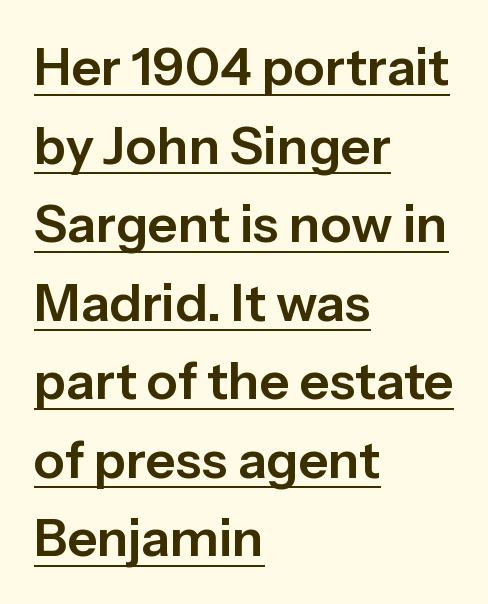
The rendering shows plain stroke endings on the letterforms — a sans-serif design. The rows are spaced the way most documents space them. Each letter keeps its own natural width here, so spacing adapts to shape. Glance below the letters and you will spot a drawn line.
